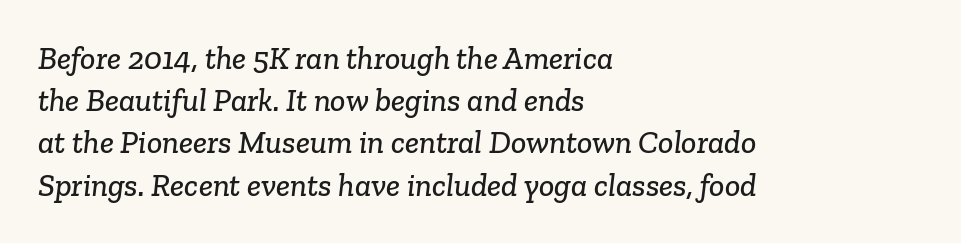
Q: Is the typeface a serif or a sans-serif typeface? A: Serif.
Q: Is the text underlined? A: No.
Q: How is the paragraph aligned? A: Left-aligned.
Q: Is the spacing between letters normal or unusually wide? A: Normal.
Q: Is the spacing between lines tight, normal or loose? A: Normal.
Q: Width (condensed, normal, or wide)? A: Normal.
Q: Stroke contrast? A: Low.
Q: x-height? A: Medium.
Q: Monospaced? A: No.
